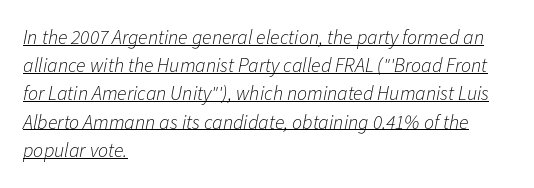
The image shows 20 px text type, italic (leaning right); set left-aligned, normal line spacing (1.41x), normal letter spacing, underlined.
